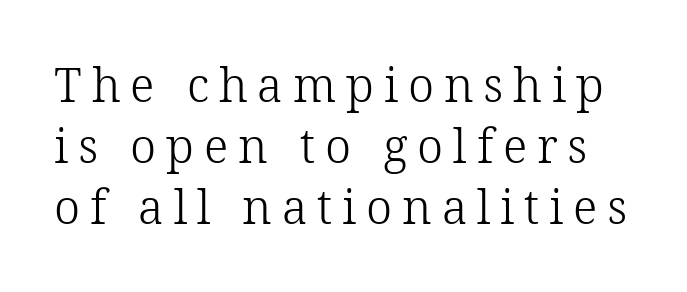
{"serif": "yes", "italic": "no", "bold": "no", "weight": "light", "width": "normal", "stroke_contrast": "low", "x_height": "medium", "monospaced": "no", "underline": "no", "line_spacing": "normal", "line_spacing_ratio": 1.3, "letter_spacing": "wide", "letter_spacing_em": 0.21, "glyph_px": 47}
